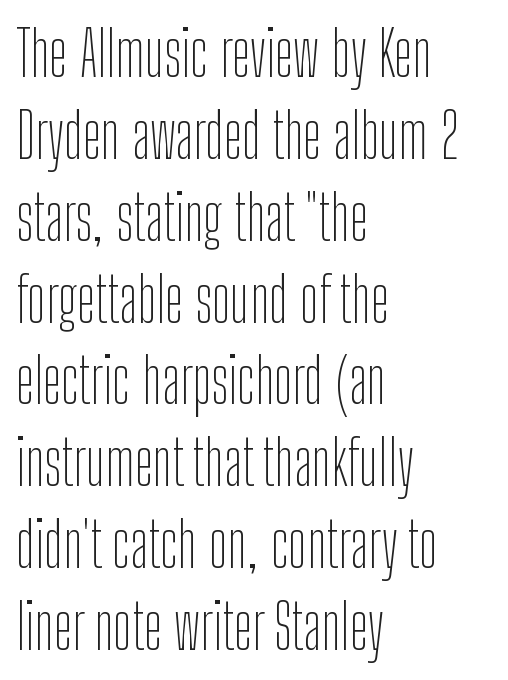
Q: Is the text bold? A: No.
Q: Is the text italic (slanted)? A: No, it is upright.
Q: Is the typeface a serif or a sans-serif typeface? A: Sans-serif.
Q: Is the text underlined? A: No.
Q: How is the paragraph aligned? A: Left-aligned.
Q: Is the spacing between letters normal or unusually wide? A: Normal.
Q: Is the spacing between lines tight, normal or loose? A: Normal.
Q: Width (condensed, normal, or wide)? A: Condensed.
Q: Stroke contrast? A: Low.
Q: x-height? A: Medium.
Q: Monospaced? A: No.
